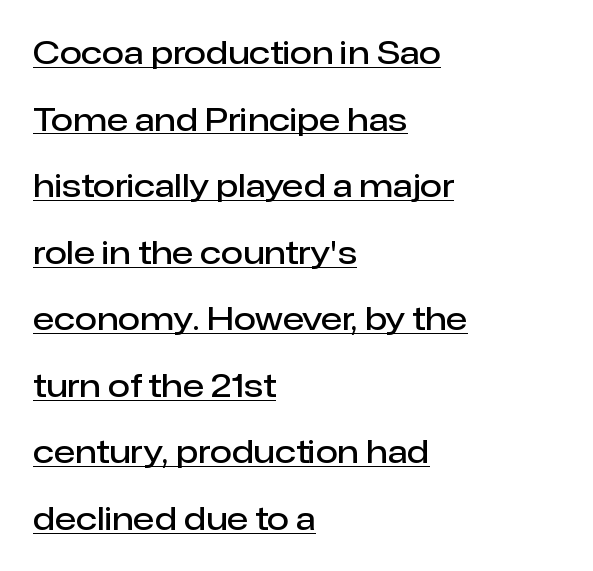
Q: Is the text bold? A: Semi-bold.
Q: Is the text italic (slanted)? A: No, it is upright.
Q: Is the typeface a serif or a sans-serif typeface? A: Sans-serif.
Q: Is the text underlined? A: Yes.
Q: How is the paragraph aligned? A: Left-aligned.
Q: Is the spacing between letters normal or unusually wide? A: Normal.
Q: Is the spacing between lines tight, normal or loose? A: Loose.
Q: Width (condensed, normal, or wide)? A: Normal.
Q: Stroke contrast? A: Low.
Q: x-height? A: Medium.
Q: Monospaced? A: No.
